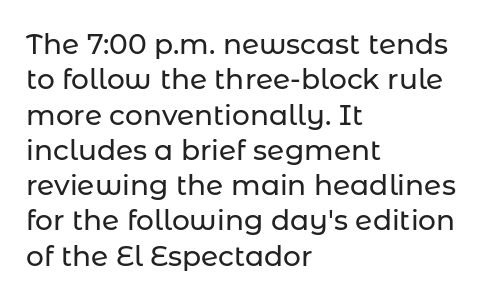
The image shows 28 px sans-serif type, upright; set left-aligned, normal line spacing (1.26x), normal letter spacing, not underlined; low stroke contrast and a medium x-height.
